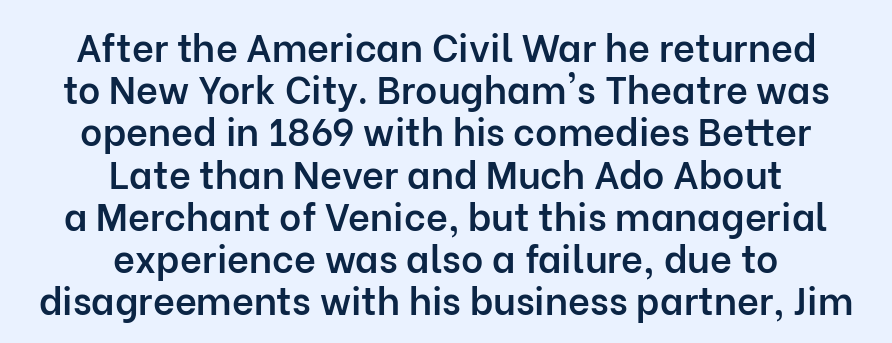
The vertical gap from one line to the next is small. Weight: semibold (demi). Spacing between characters is what you'd get straight out of the box. Horizontal alignment here is central, giving a formal, balanced look. You can tell it's not italic because the verticals are truly vertical.
